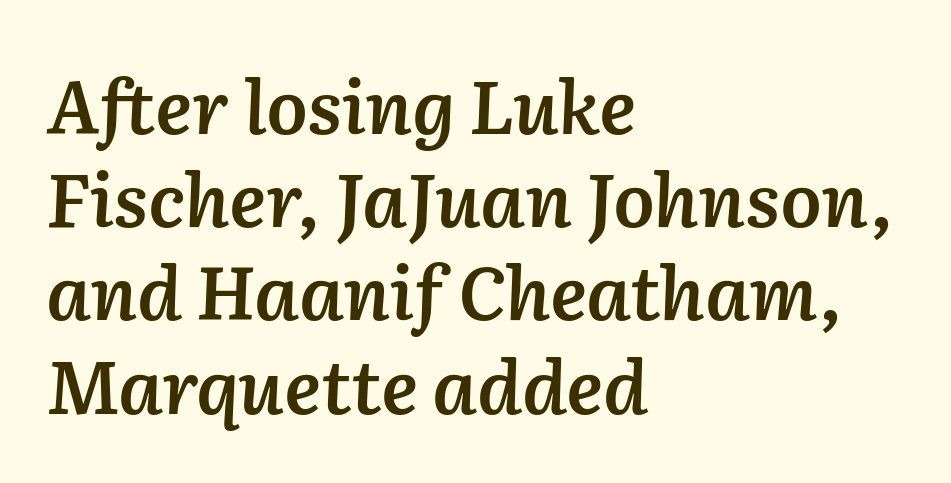
The paragraph has a hard left edge and a soft right edge. Spacing between characters is what you'd get straight out of the box. A bare baseline throughout the passage. The passage shown is typed in a proportional face where columns would drift. The rows are spaced the way most documents space them.
